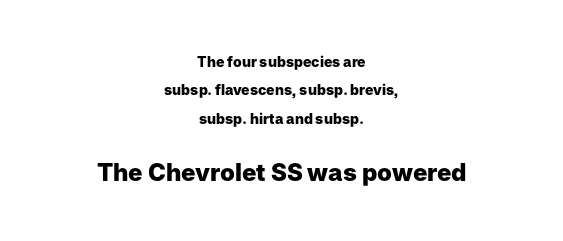
The image shows 24 px bold type, upright; set centered, loose line spacing (2.03x), normal letter spacing, not underlined; the second (bottom) block is 1.71x larger.
